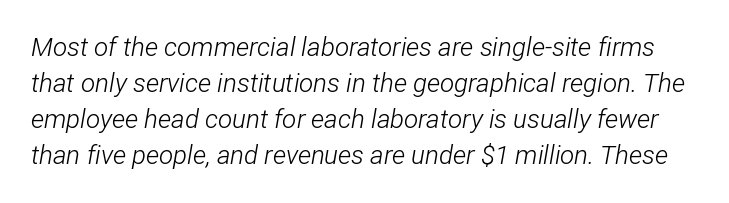
Look at the tracking — it's just the regular setting, nothing added. Yep, that's italic — everything's leaning. The string is rendered with underlining switched off. Notice how descenders clear the ascenders below comfortably — that's standard leading.
